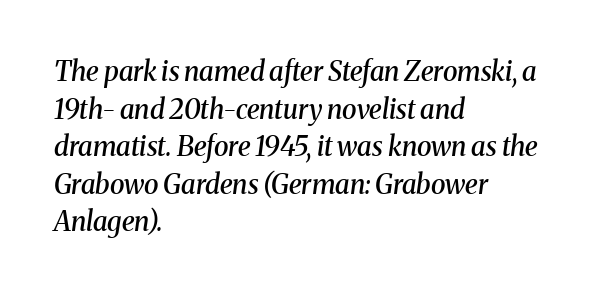
Q: Is the text bold? A: Semi-bold.
Q: Is the text italic (slanted)? A: Yes, it leans right by about 8 degrees.
Q: Is the text underlined? A: No.
Q: How is the paragraph aligned? A: Left-aligned.
Q: Is the spacing between letters normal or unusually wide? A: Normal.
Q: Is the spacing between lines tight, normal or loose? A: Normal.
